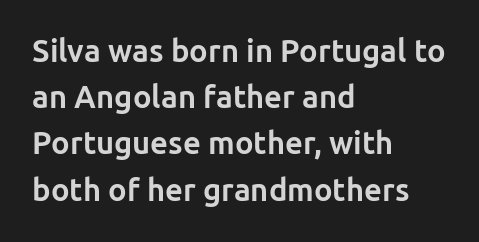
{"serif": "no", "italic": "no", "bold": "yes", "weight": "bold", "width": "normal", "stroke_contrast": "low", "x_height": "medium", "monospaced": "no", "underline": "no", "align": "left", "line_spacing": "normal", "line_spacing_ratio": 1.49, "letter_spacing": "normal", "letter_spacing_em": 0.0, "glyph_px": 31}
